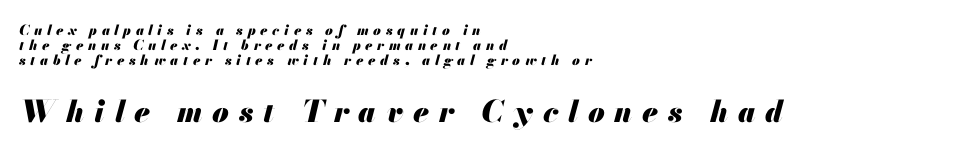
Each line starts at the same left margin while the right side varies. This is heavy type, rendered in bold. The rendering inserts visible extra space after every character. If you drew a line through each stem, it would be angled.
